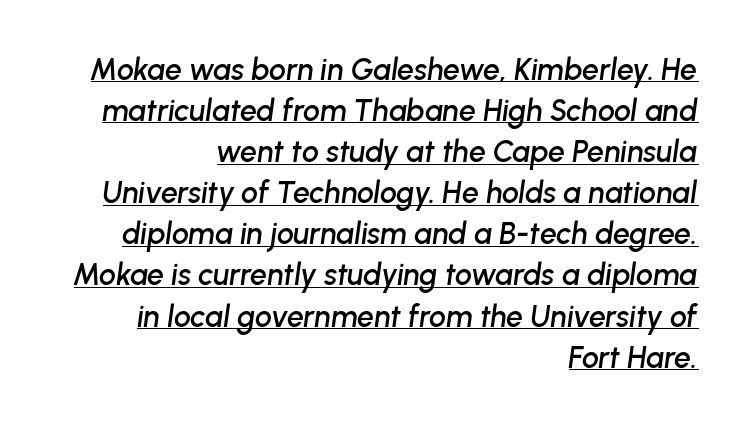
Do the characters align in a grid? No, the font is proportional. The typesetter has applied underlining to the passage shown. This sample keeps an unexceptional amount of space between lines. Where is the straight margin? On the right.
